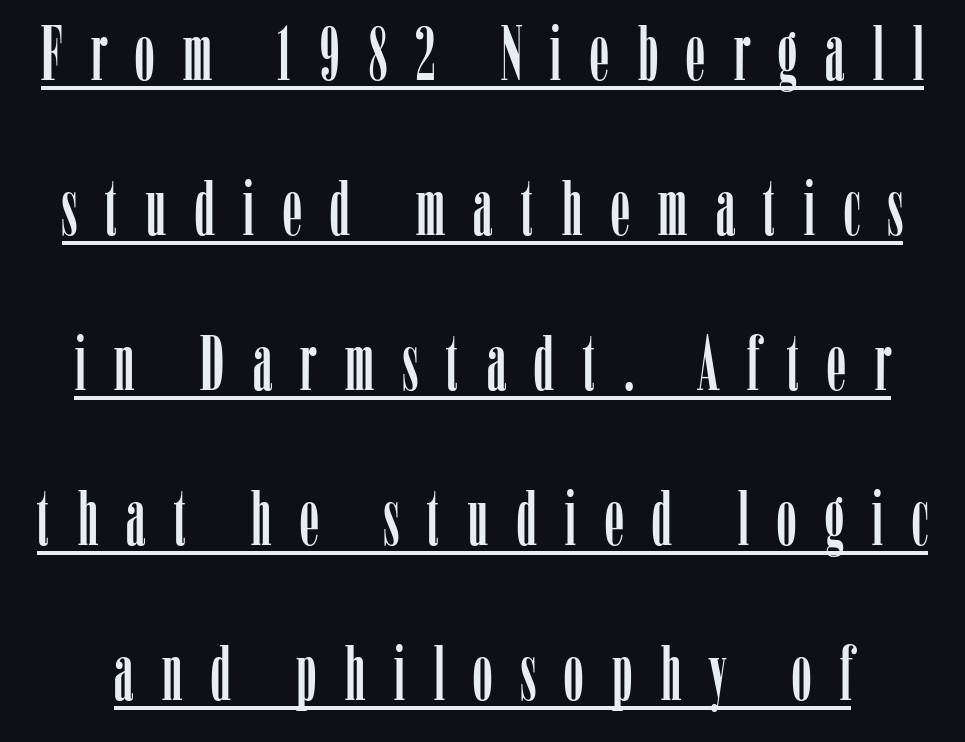
{"serif": "yes", "italic": "no", "width": "condensed", "stroke_contrast": "low", "x_height": "medium", "monospaced": "no", "underline": "yes", "line_spacing": "loose", "line_spacing_ratio": 2.04, "letter_spacing": "wide", "letter_spacing_em": 0.38, "glyph_px": 76}
